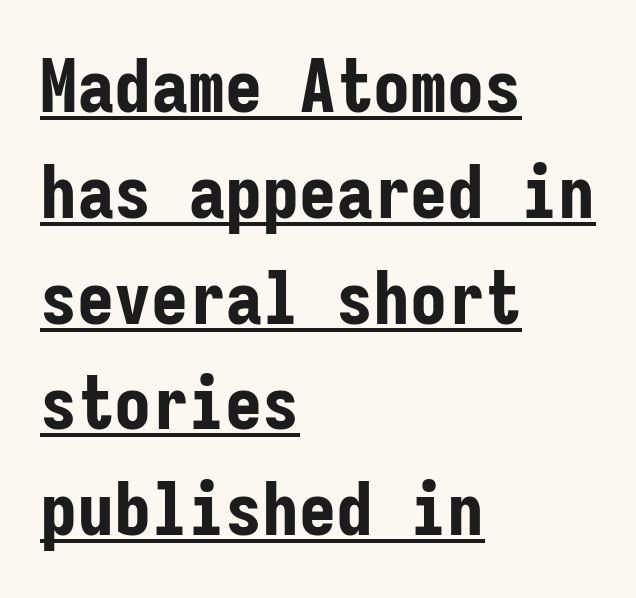
The image shows 74 px bold, condensed sans-serif type, upright, monospaced; set left-aligned, normal line spacing (1.43x), normal letter spacing, underlined; low stroke contrast and a medium x-height.
